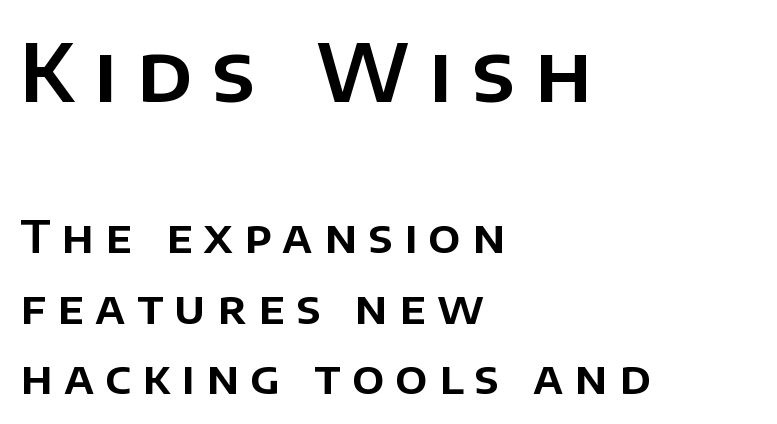
{"serif": "no", "italic": "no", "width": "normal", "stroke_contrast": "low", "x_height": "large", "monospaced": "no", "underline": "no", "align": "left", "line_spacing": "normal", "line_spacing_ratio": 1.56, "letter_spacing": "wide", "letter_spacing_em": 0.25, "larger_block": "first", "size_ratio": 1.76, "glyph_px": 79}
